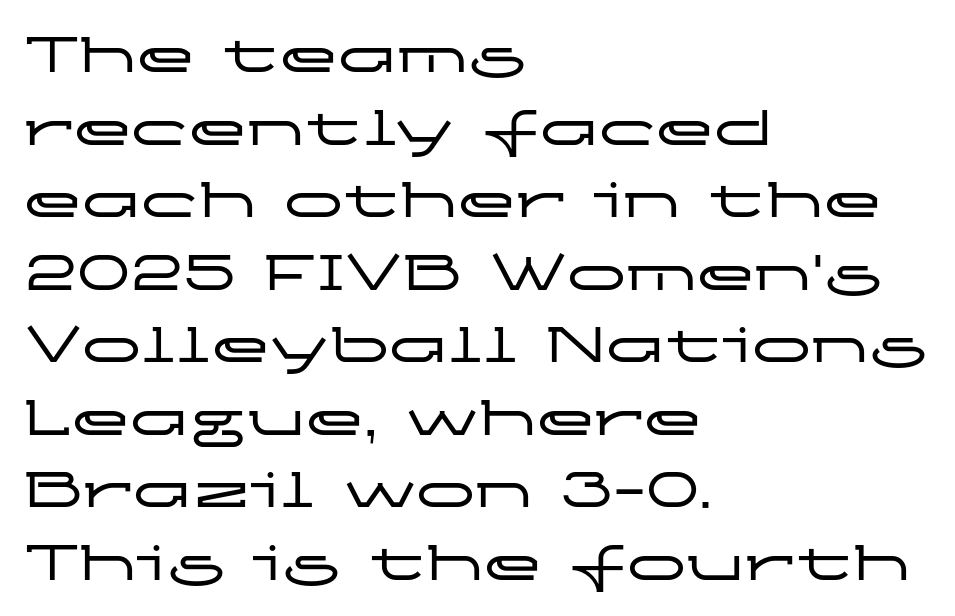
Q: Is the text italic (slanted)? A: No, it is upright.
Q: Is the typeface a serif or a sans-serif typeface? A: Sans-serif.
Q: Is the text underlined? A: No.
Q: How is the paragraph aligned? A: Left-aligned.
Q: Is the spacing between letters normal or unusually wide? A: Normal.
Q: Width (condensed, normal, or wide)? A: Wide.
Q: Stroke contrast? A: Low.
Q: x-height? A: Medium.
Q: Monospaced? A: No.
